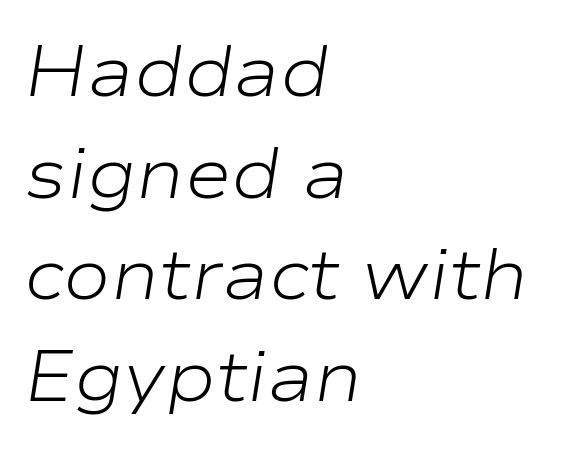
The image shows 71 px light, wide type, italic (leaning right); set left-aligned, normal line spacing (1.43x), normal letter spacing, not underlined; low stroke contrast and a medium x-height.
